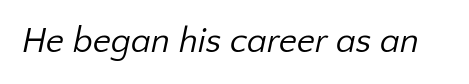
{"serif": "no", "bold": "no", "weight": "regular", "width": "normal", "stroke_contrast": "low", "x_height": "medium", "monospaced": "no", "underline": "no", "letter_spacing": "normal", "letter_spacing_em": 0.0, "glyph_px": 35}
